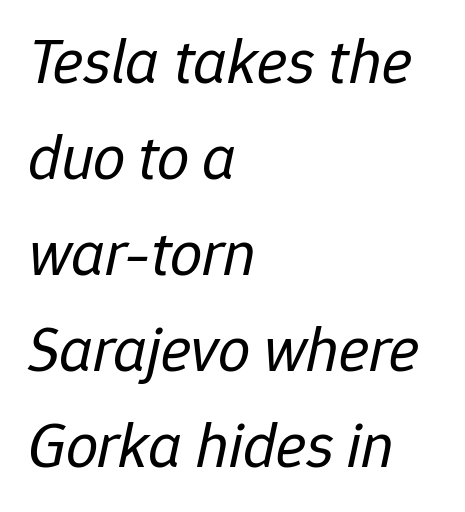
The image shows 64 px regular-weight type, italic (leaning right); set left-aligned, normal line spacing (1.5x), normal letter spacing, not underlined; low stroke contrast and a medium x-height.
